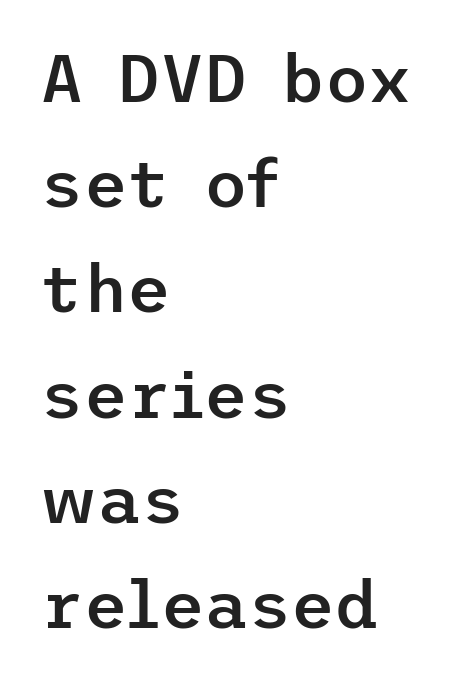
The image shows 67 px semibold sans-serif type, upright; set left-aligned, normal line spacing (1.57x), normal letter spacing, not underlined; low stroke contrast and a medium x-height.
